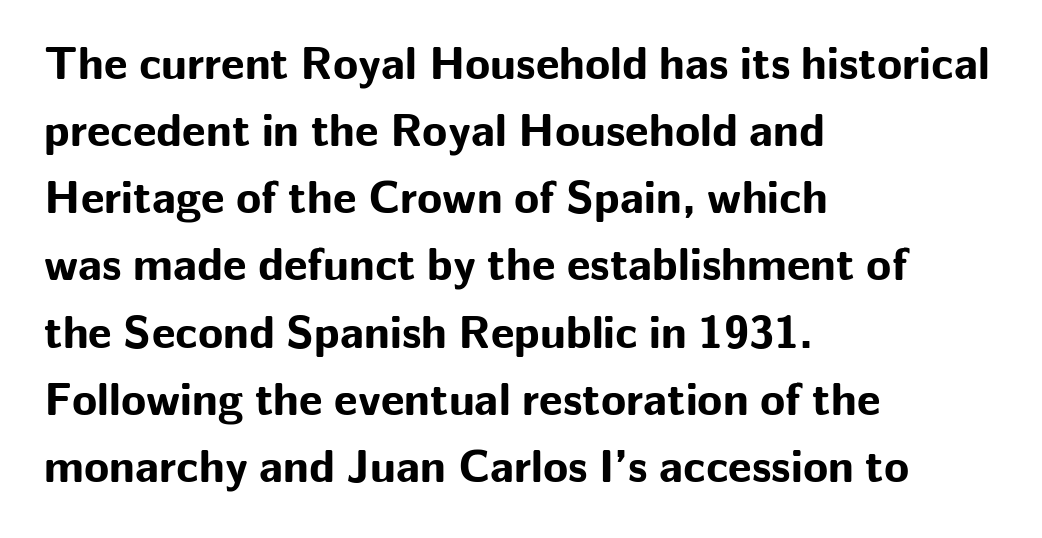
Q: Is the text bold? A: Yes.
Q: Is the text italic (slanted)? A: No, it is upright.
Q: Is the typeface a serif or a sans-serif typeface? A: Sans-serif.
Q: Is the text underlined? A: No.
Q: How is the paragraph aligned? A: Left-aligned.
Q: Is the spacing between letters normal or unusually wide? A: Normal.
Q: Is the spacing between lines tight, normal or loose? A: Normal.
Q: Width (condensed, normal, or wide)? A: Normal.
Q: Stroke contrast? A: Low.
Q: x-height? A: Medium.
Q: Monospaced? A: No.
